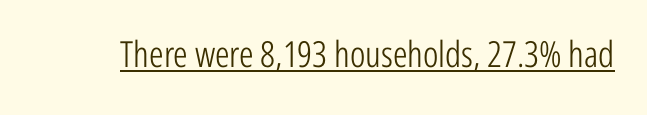
The image shows 36 px light, condensed sans-serif type, upright; set normal letter spacing, underlined; low stroke contrast and a medium x-height.
